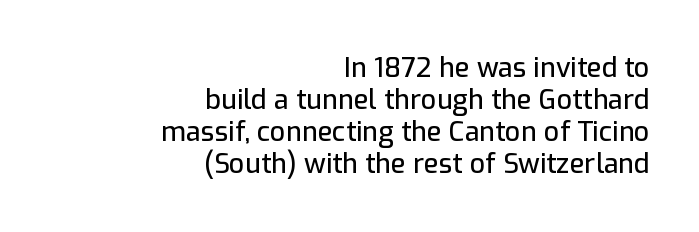
The image shows 27 px text type, upright; set right-aligned, line spacing 1.19x, normal letter spacing, not underlined.
